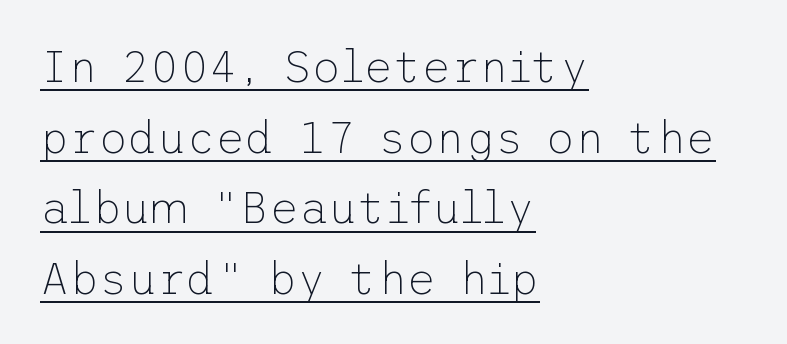
The image shows 45 px thin sans-serif type, upright; set left-aligned, normal line spacing (1.57x), normal letter spacing, underlined; low stroke contrast and a medium x-height.
